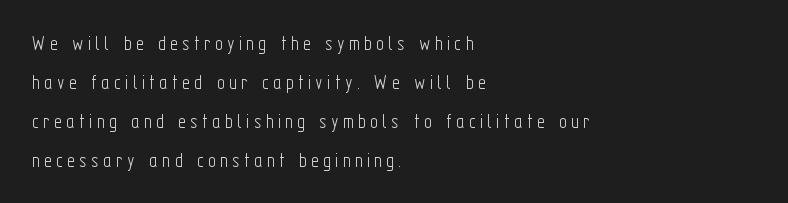
Q: Is the text bold? A: No.
Q: Is the text italic (slanted)? A: No, it is upright.
Q: Is the text underlined? A: No.
Q: How is the paragraph aligned? A: Left-aligned.
Q: Is the spacing between letters normal or unusually wide? A: Unusually wide.
